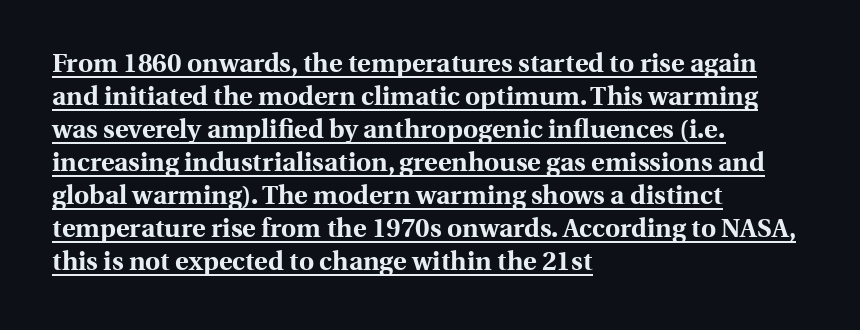
{"italic": "no", "bold": "yes", "underline": "yes", "align": "left", "line_spacing": "normal", "line_spacing_ratio": 1.27, "letter_spacing": "normal", "letter_spacing_em": 0.0, "glyph_px": 26}
